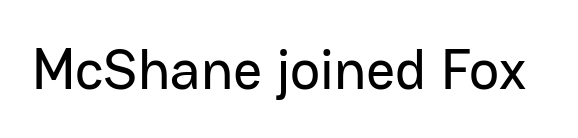
The letters advance in unequal steps, a hallmark of proportional type. The characters display no serif detailing; their extremities are plain. Ascenders rise straight up at ninety degrees. In terms of letterspacing, this is plain default setting. Decoration check: the copy has no underline.
